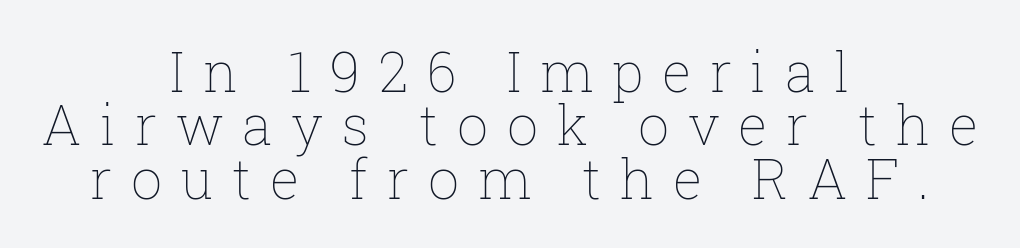
Q: Is the text bold? A: No.
Q: Is the text italic (slanted)? A: No, it is upright.
Q: Is the text underlined? A: No.
Q: How is the paragraph aligned? A: Centered.
Q: Is the spacing between letters normal or unusually wide? A: Unusually wide.
Q: Is the spacing between lines tight, normal or loose? A: Tight.
Q: Width (condensed, normal, or wide)? A: Normal.
Q: Stroke contrast? A: Low.
Q: x-height? A: Medium.
Q: Monospaced? A: No.
